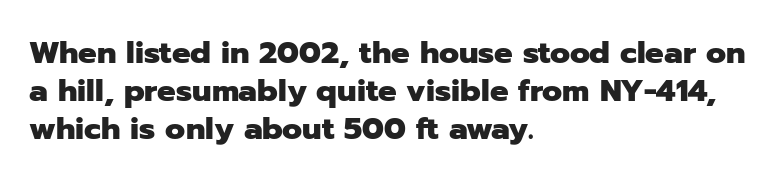
Q: Is the text bold? A: Yes.
Q: Is the text italic (slanted)? A: No, it is upright.
Q: Is the typeface a serif or a sans-serif typeface? A: Sans-serif.
Q: Is the text underlined? A: No.
Q: How is the paragraph aligned? A: Left-aligned.
Q: Is the spacing between letters normal or unusually wide? A: Normal.
Q: Width (condensed, normal, or wide)? A: Normal.
Q: Stroke contrast? A: Low.
Q: x-height? A: Medium.
Q: Monospaced? A: No.
